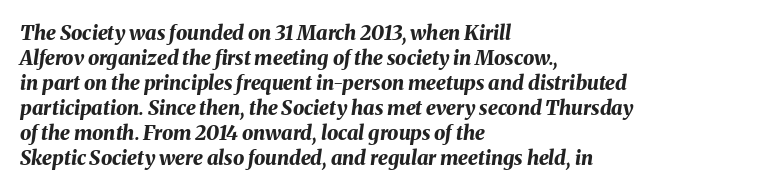
{"italic": "yes", "lean": "right", "slant_degrees": 8, "bold": "yes", "underline": "no", "align": "left", "line_spacing": "normal", "line_spacing_ratio": 1.25, "letter_spacing": "normal", "letter_spacing_em": 0.0, "glyph_px": 20}
